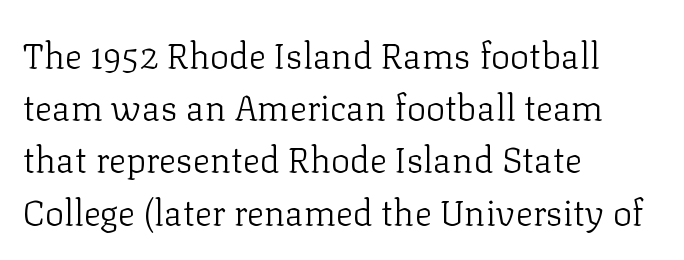
The image shows 36 px light serif type, upright; set left-aligned, normal line spacing (1.45x), normal letter spacing, not underlined; low stroke contrast and a medium x-height.
